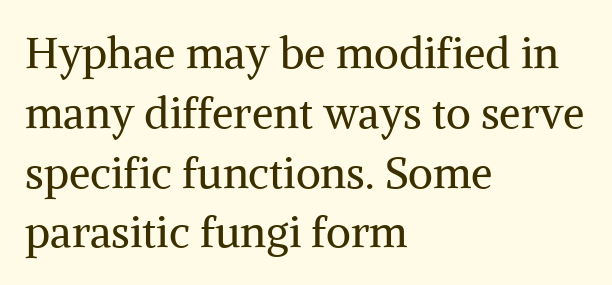
The image shows 43 px regular-weight serif type, upright; set left-aligned, normal line spacing (1.39x), normal letter spacing, not underlined; medium stroke contrast and a medium x-height.
